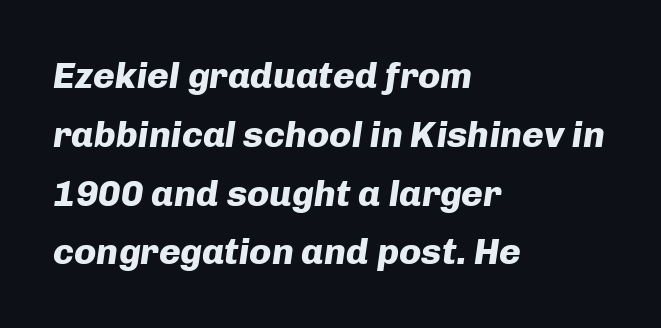
Q: Is the text bold? A: Yes.
Q: Is the text italic (slanted)? A: Yes, it leans right by about 8 degrees.
Q: Is the text underlined? A: No.
Q: How is the paragraph aligned? A: Left-aligned.
Q: Is the spacing between letters normal or unusually wide? A: Normal.
Q: Is the spacing between lines tight, normal or loose? A: Normal.
Q: Width (condensed, normal, or wide)? A: Normal.
Q: Stroke contrast? A: Low.
Q: x-height? A: Medium.
Q: Monospaced? A: No.
